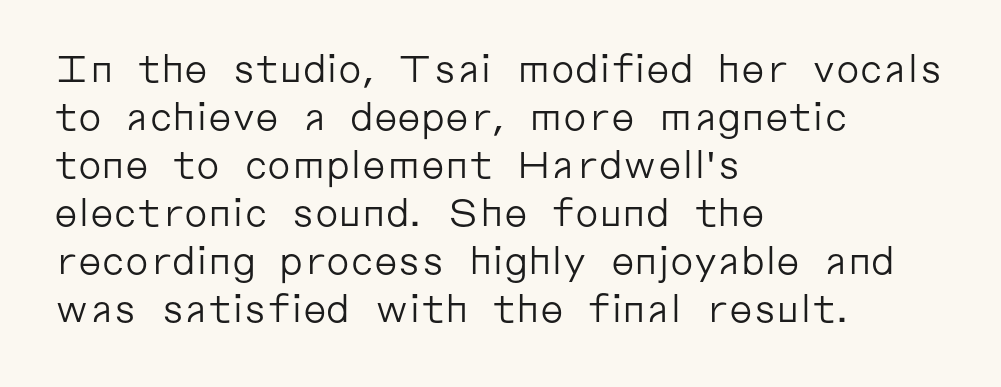
Italic: no, the glyphs are upright roman. The passage is arranged the way most books set body copy — flush left. The characters are drawn with everyday or finer stroke widths. Any mark beneath the type? The region is blank. There is no visible air inserted between adjacent glyphs. The face used here is proportionally spaced, like ordinary book or web type.
